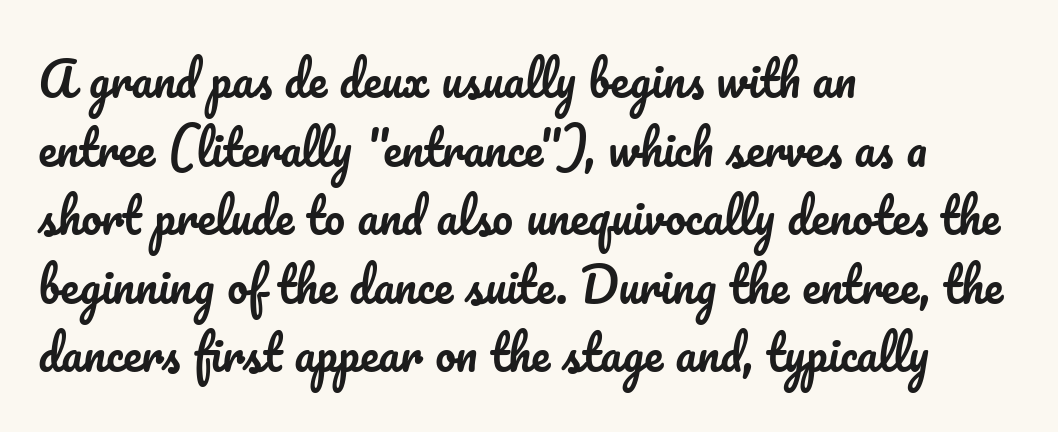
Q: Is the text italic (slanted)? A: Yes.
Q: Is the text underlined? A: No.
Q: How is the paragraph aligned? A: Left-aligned.
Q: Is the spacing between letters normal or unusually wide? A: Normal.
Q: Is the spacing between lines tight, normal or loose? A: Normal.
Q: Width (condensed, normal, or wide)? A: Normal.
Q: Stroke contrast? A: Low.
Q: x-height? A: Small.
Q: Monospaced? A: No.
